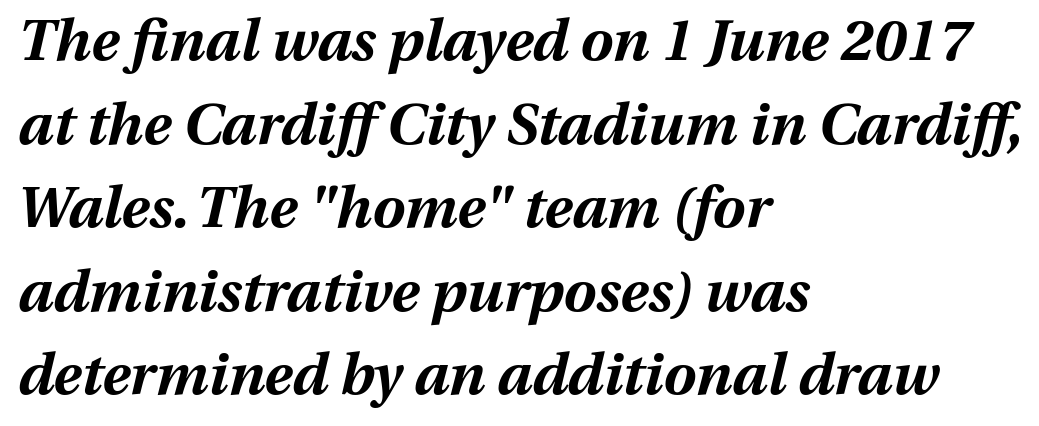
{"italic": "yes", "lean": "right", "slant_degrees": 13, "bold": "yes", "weight": "bold", "width": "normal", "stroke_contrast": "medium", "x_height": "medium", "monospaced": "no", "underline": "no", "align": "left", "line_spacing": "normal", "line_spacing_ratio": 1.44, "letter_spacing": "normal", "letter_spacing_em": 0.0, "glyph_px": 58}
